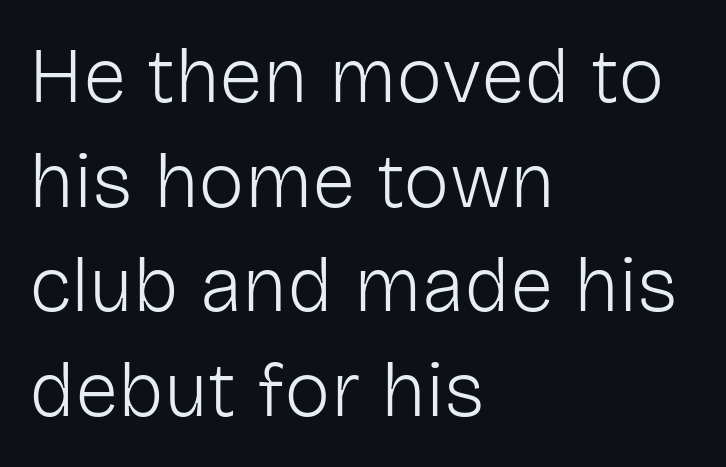
Type style note: lacks serifs. No heavy texture on the line: the type isn't bold. Characters follow at the spacing the type designer built in. Interline gaps are of average width in this sample.
